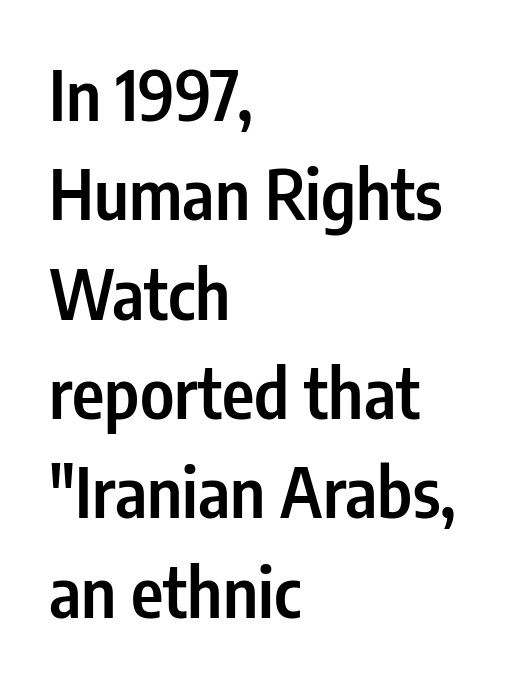
Q: Is the text bold? A: Semi-bold.
Q: Is the text italic (slanted)? A: No, it is upright.
Q: Is the typeface a serif or a sans-serif typeface? A: Sans-serif.
Q: Is the text underlined? A: No.
Q: How is the paragraph aligned? A: Left-aligned.
Q: Is the spacing between letters normal or unusually wide? A: Normal.
Q: Is the spacing between lines tight, normal or loose? A: Normal.
Q: Width (condensed, normal, or wide)? A: Condensed.
Q: Stroke contrast? A: Low.
Q: x-height? A: Medium.
Q: Monospaced? A: No.
